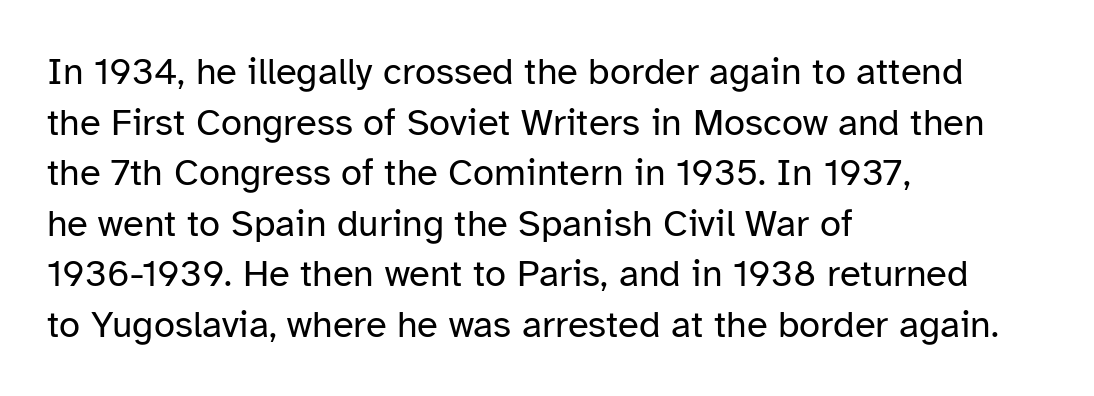
{"serif": "no", "italic": "no", "bold": "no", "weight": "regular", "width": "normal", "stroke_contrast": "low", "x_height": "medium", "monospaced": "no", "underline": "no", "align": "left", "line_spacing": "normal", "line_spacing_ratio": 1.33, "letter_spacing": "normal", "letter_spacing_em": 0.0, "glyph_px": 38}
